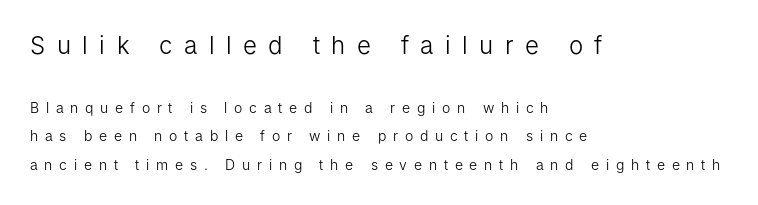
Q: Is the text bold? A: No.
Q: Is the text italic (slanted)? A: No, it is upright.
Q: Is the text underlined? A: No.
Q: How is the paragraph aligned? A: Left-aligned.
Q: Is the spacing between letters normal or unusually wide? A: Unusually wide.
Q: Is the spacing between lines tight, normal or loose? A: Loose.
Q: Which block of text is set in a larger size, the first (top) or the second (bottom)? A: The first (top) one.
